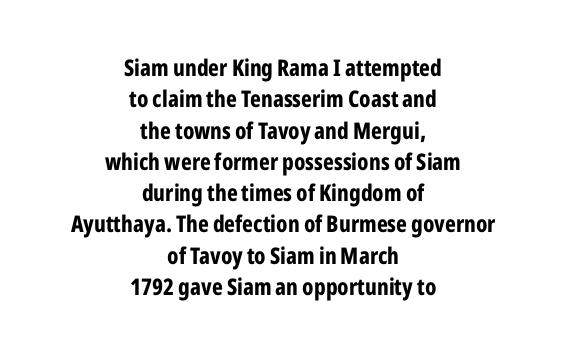
Q: Is the text bold? A: Yes.
Q: Is the text italic (slanted)? A: No, it is upright.
Q: Is the text underlined? A: No.
Q: How is the paragraph aligned? A: Centered.
Q: Is the spacing between letters normal or unusually wide? A: Normal.
Q: Is the spacing between lines tight, normal or loose? A: Normal.
